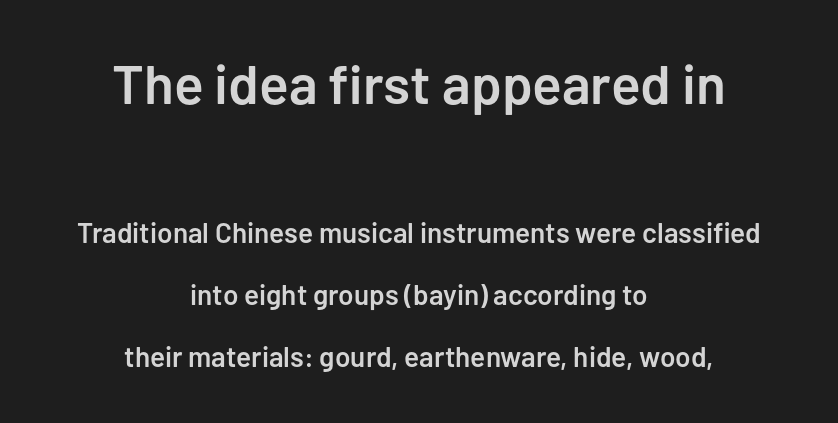
{"serif": "no", "italic": "no", "bold": "semi", "weight": "semibold", "width": "normal", "stroke_contrast": "low", "x_height": "medium", "monospaced": "no", "underline": "no", "align": "center", "line_spacing": "loose", "line_spacing_ratio": 2.22, "letter_spacing": "normal", "letter_spacing_em": 0.0, "larger_block": "first", "size_ratio": 1.96, "glyph_px": 55}
